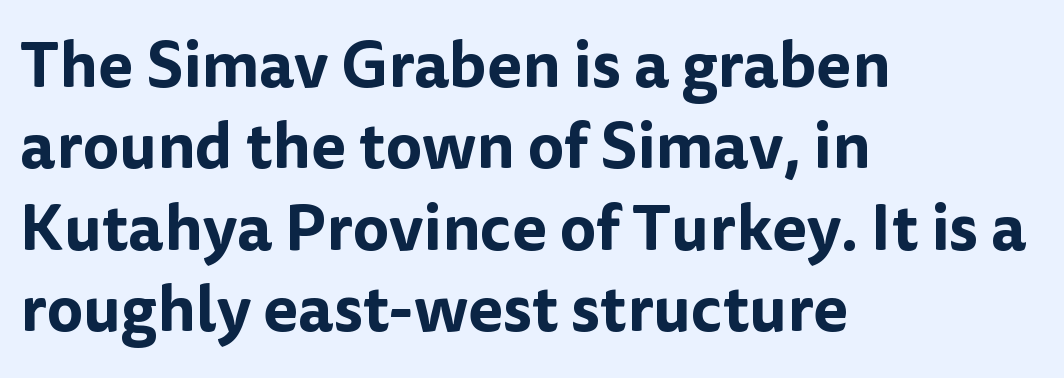
The passage shown has conventional tracking throughout. Unlike italic type, these characters show no tilt at all. In terms of leading, this rendering sits right in the middle. Typographically, this falls in the sans-serif category. The space directly below the letters is spotless.
